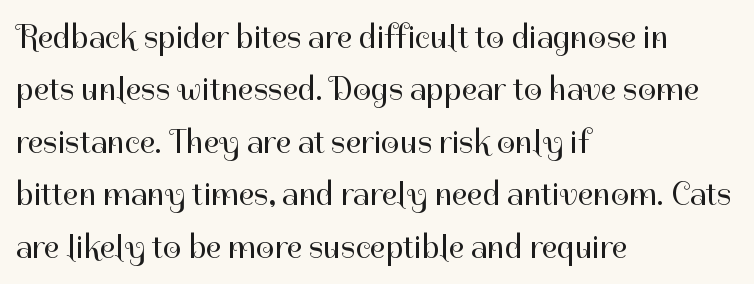
Q: Is the text bold? A: No.
Q: Is the text italic (slanted)? A: No, it is upright.
Q: Is the typeface a serif or a sans-serif typeface? A: Sans-serif.
Q: Is the text underlined? A: No.
Q: How is the paragraph aligned? A: Left-aligned.
Q: Is the spacing between letters normal or unusually wide? A: Normal.
Q: Is the spacing between lines tight, normal or loose? A: Normal.
Q: Width (condensed, normal, or wide)? A: Normal.
Q: Stroke contrast? A: High.
Q: x-height? A: Medium.
Q: Monospaced? A: No.
